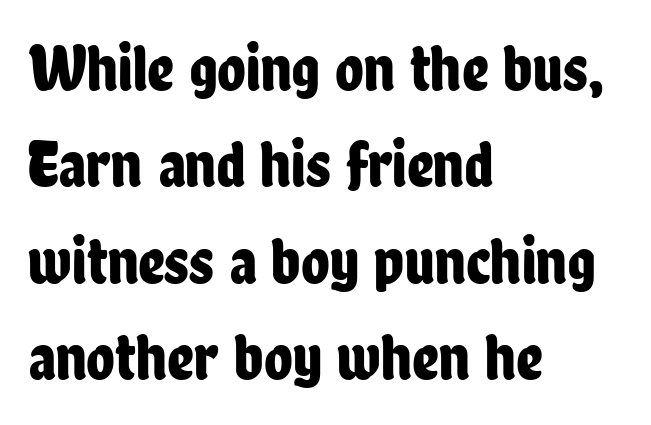
The image shows 66 px condensed sans-serif type, upright; set left-aligned, normal line spacing (1.46x), normal letter spacing, not underlined; low stroke contrast and a medium x-height.
